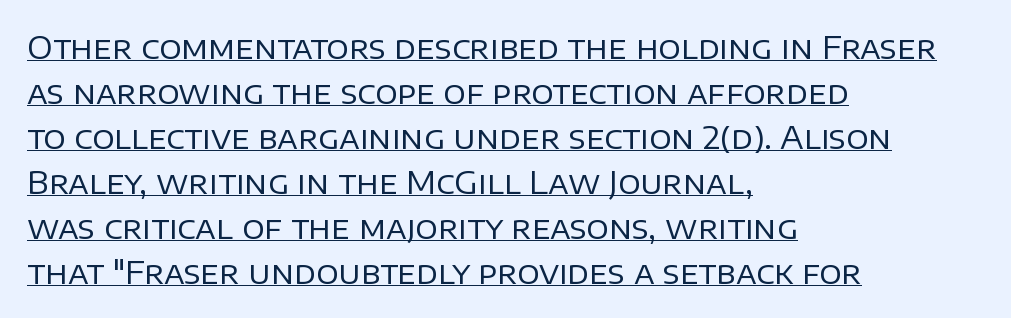
{"serif": "no", "italic": "no", "bold": "no", "weight": "regular", "width": "normal", "stroke_contrast": "low", "x_height": "large", "monospaced": "no", "underline": "yes", "align": "left", "line_spacing": "normal", "line_spacing_ratio": 1.45, "letter_spacing": "normal", "letter_spacing_em": 0.0, "glyph_px": 31}
